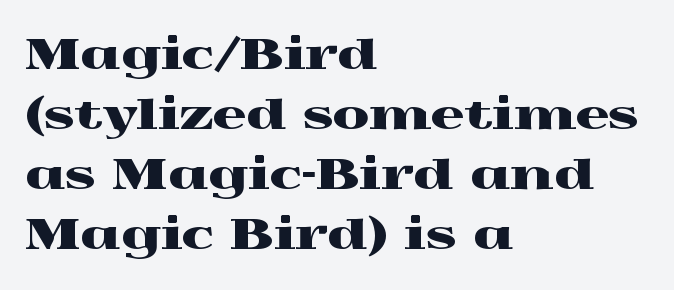
Students, observe: this is what conventionally led text looks like. Characters remain perfectly vertical along every line. Rule under the text: the space is simply empty. The setting favours the left margin, as ordinary paragraphs usually do. The rendering keeps characters at their native spacing. Think of a printed novel: that variable character pitch is what you see here.
